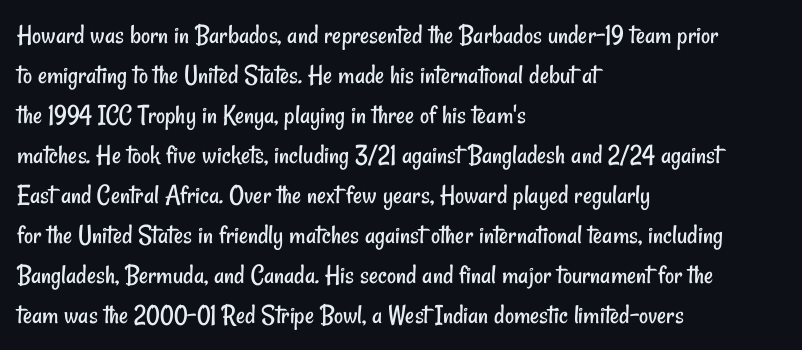
The image shows 28 px regular-weight, condensed sans-serif type; set left-aligned, normal line spacing (1.43x), normal letter spacing, not underlined; low stroke contrast and a small x-height.
